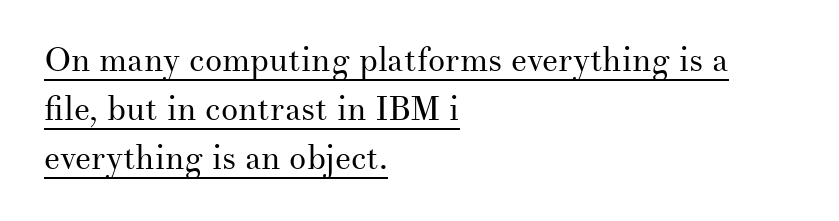
Q: Is the text bold? A: No.
Q: Is the text italic (slanted)? A: No, it is upright.
Q: Is the typeface a serif or a sans-serif typeface? A: Serif.
Q: Is the text underlined? A: Yes.
Q: How is the paragraph aligned? A: Left-aligned.
Q: Is the spacing between letters normal or unusually wide? A: Normal.
Q: Is the spacing between lines tight, normal or loose? A: Normal.
Q: Width (condensed, normal, or wide)? A: Normal.
Q: Stroke contrast? A: Medium.
Q: x-height? A: Small.
Q: Monospaced? A: No.
